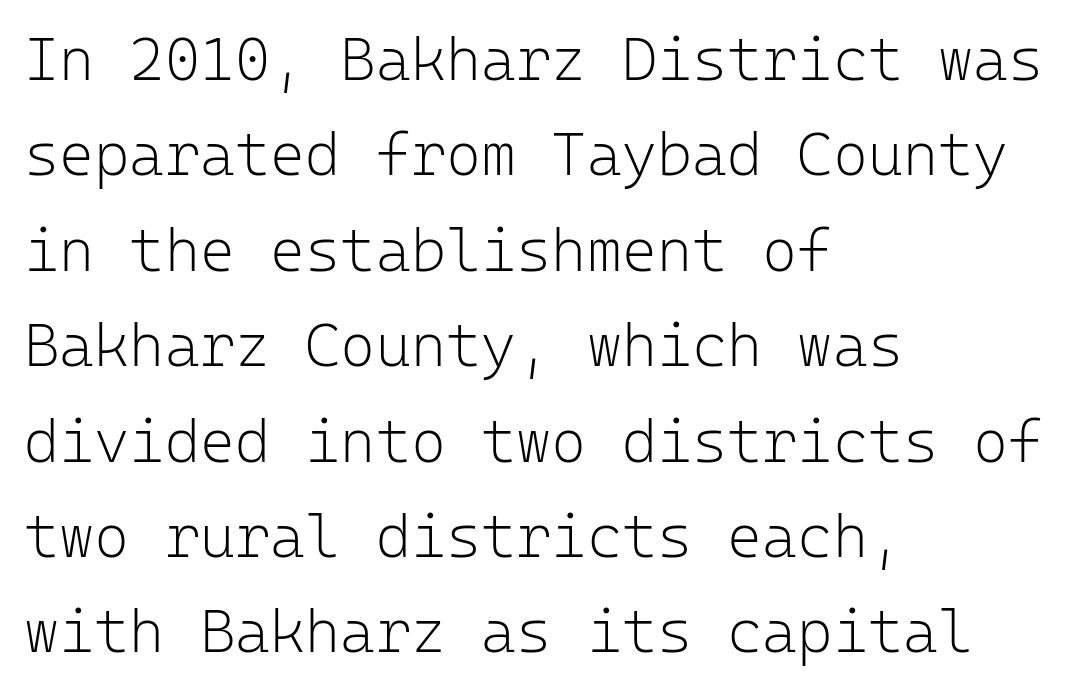
The text was rendered using a sans face with plain stroke endings. Short and long lines alike share a common starting point at left. The block of text has a typical density, with ordinary space between rows. These lines keep a tight, regular rhythm from letter to letter.
